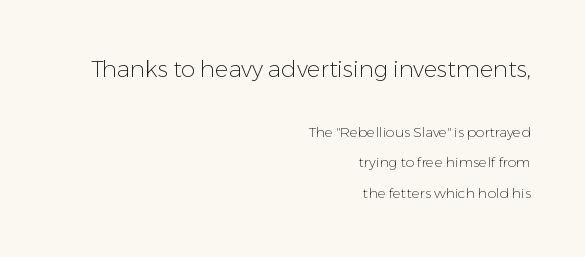
Q: Is the text bold? A: No.
Q: Is the text italic (slanted)? A: No, it is upright.
Q: Is the text underlined? A: No.
Q: How is the paragraph aligned? A: Right-aligned.
Q: Is the spacing between letters normal or unusually wide? A: Normal.
Q: Is the spacing between lines tight, normal or loose? A: Loose.
Q: Which block of text is set in a larger size, the first (top) or the second (bottom)? A: The first (top) one.
